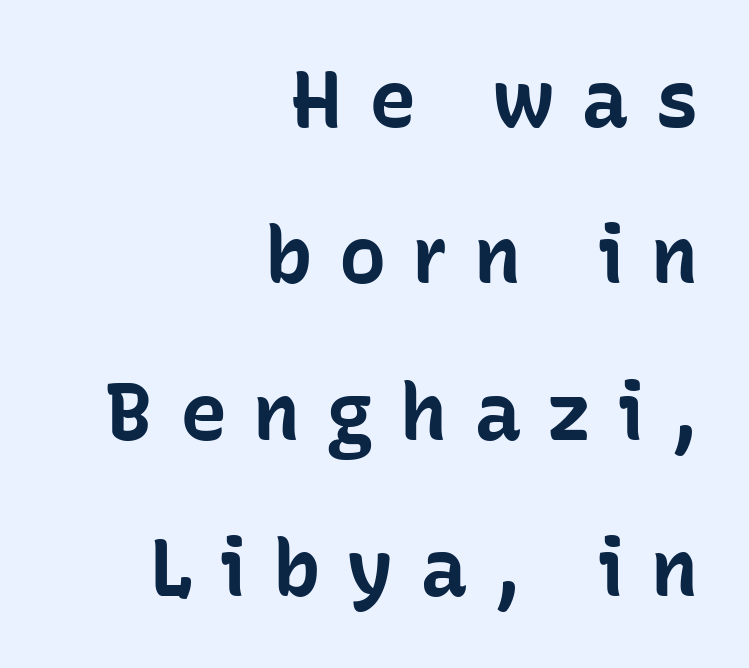
Q: Is the text bold? A: Yes.
Q: Is the text italic (slanted)? A: No, it is upright.
Q: Is the typeface a serif or a sans-serif typeface? A: Sans-serif.
Q: Is the text underlined? A: No.
Q: How is the paragraph aligned? A: Right-aligned.
Q: Is the spacing between letters normal or unusually wide? A: Unusually wide.
Q: Is the spacing between lines tight, normal or loose? A: Loose.
Q: Width (condensed, normal, or wide)? A: Normal.
Q: Stroke contrast? A: Low.
Q: x-height? A: Medium.
Q: Monospaced? A: No.
